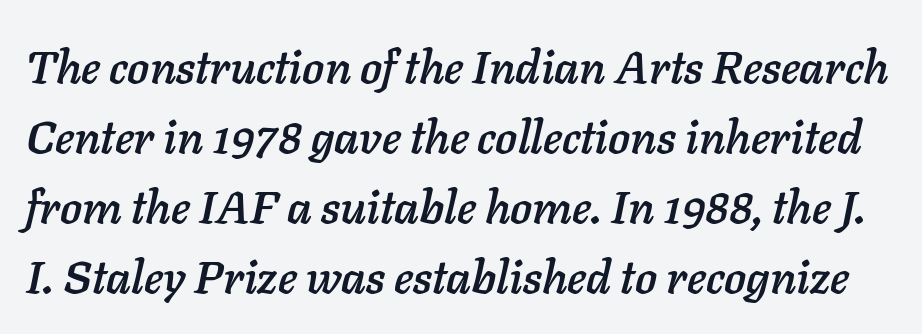
Is there much room between lines? A standard amount, neither cramped nor airy. The letters advance in unequal steps, a hallmark of proportional type. Italic? Definitely — the glyphs are oblique. Descenders hang freely into open space.
